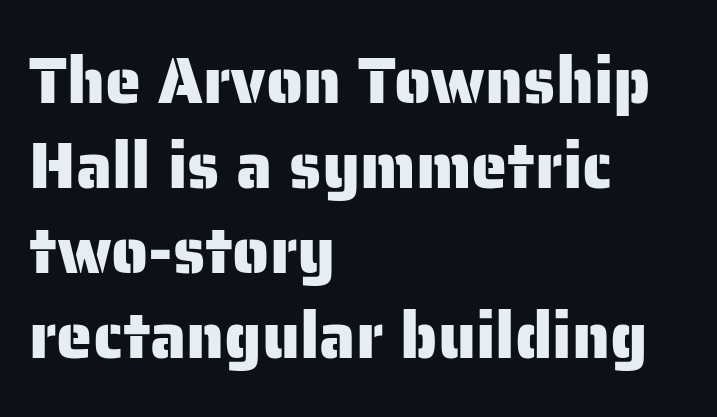
The image shows 65 px sans-serif type, upright; set left-aligned, normal line spacing (1.31x), normal letter spacing, not underlined; low stroke contrast and a medium x-height.
